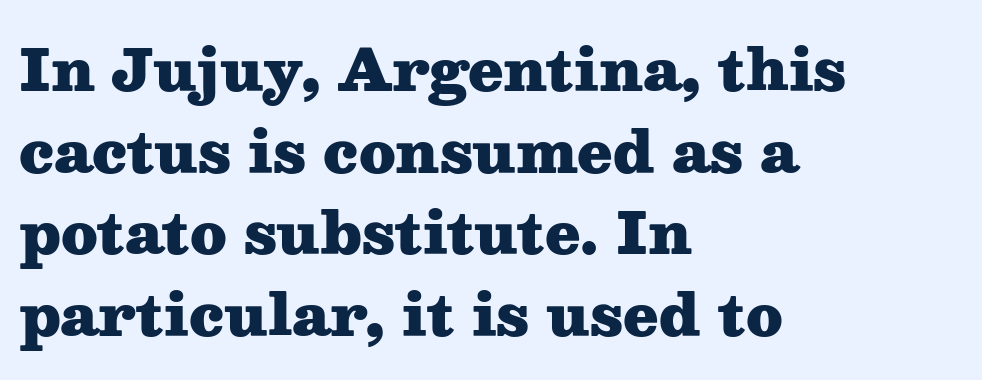
{"serif": "yes", "italic": "no", "bold": "yes", "weight": "heavy", "width": "wide", "stroke_contrast": "medium", "x_height": "medium", "monospaced": "no", "underline": "no", "align": "left", "line_spacing": "normal", "line_spacing_ratio": 1.43, "letter_spacing": "normal", "letter_spacing_em": 0.0, "glyph_px": 57}
